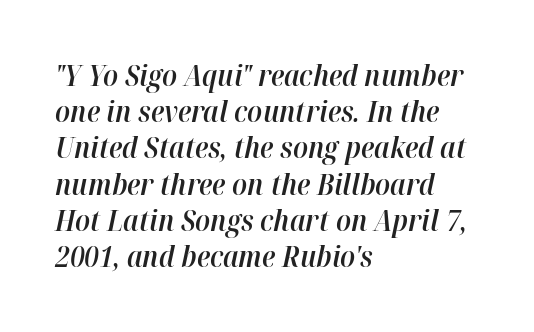
A normal amount of white space separates one row of letters from the next. Weight: semibold (demi). Every character sits at an angle, as italics do. The line texture is even and compact thanks to regular tracking. Each letter keeps its own natural width here, so spacing adapts to shape. Notice how the passage keeps a crisp vertical edge on the left only.
